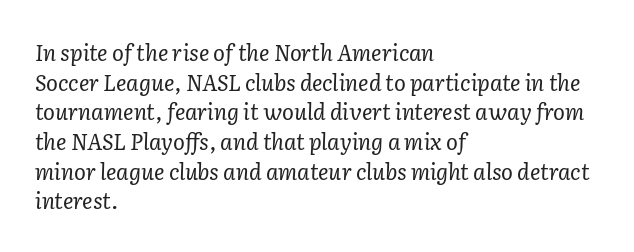
The image shows 22 px text type, italic (leaning right); set left-aligned, normal line spacing (1.35x), normal letter spacing, not underlined.
